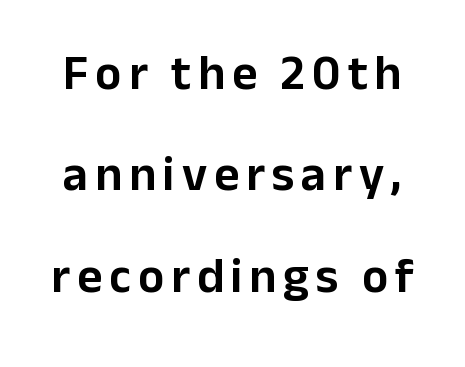
You can tell it's not italic because the verticals are truly vertical. Each letter keeps its own natural width here, so spacing adapts to shape. Is there much room between lines? Yes — plenty of vertical air separates them. Examine the stroke ends and you'll find no serifs.
